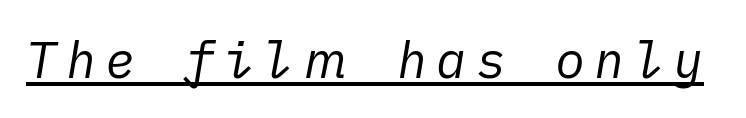
Q: Is the text bold? A: No.
Q: Is the text italic (slanted)? A: Yes, it leans right by about 10 degrees.
Q: Is the text underlined? A: Yes.
Q: Width (condensed, normal, or wide)? A: Normal.
Q: Stroke contrast? A: Low.
Q: x-height? A: Medium.
